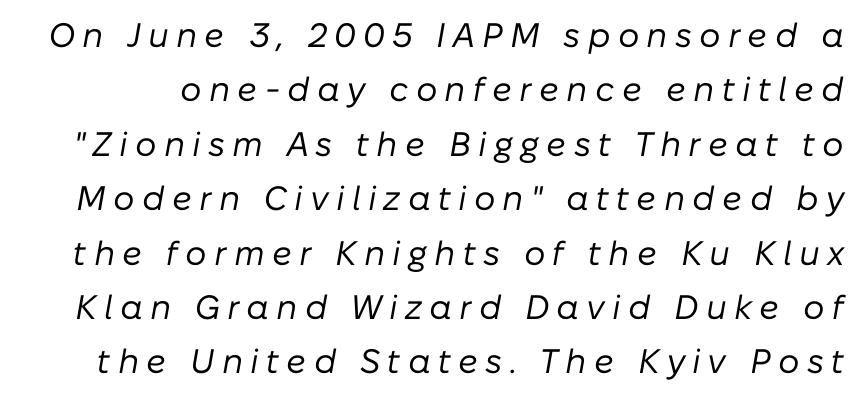
Q: Is the text bold? A: No.
Q: Is the text italic (slanted)? A: Yes, it leans right by about 10 degrees.
Q: Is the text underlined? A: No.
Q: Is the spacing between letters normal or unusually wide? A: Unusually wide.
Q: Is the spacing between lines tight, normal or loose? A: Normal.
Q: Width (condensed, normal, or wide)? A: Normal.
Q: Stroke contrast? A: Low.
Q: x-height? A: Medium.
Q: Monospaced? A: No.
